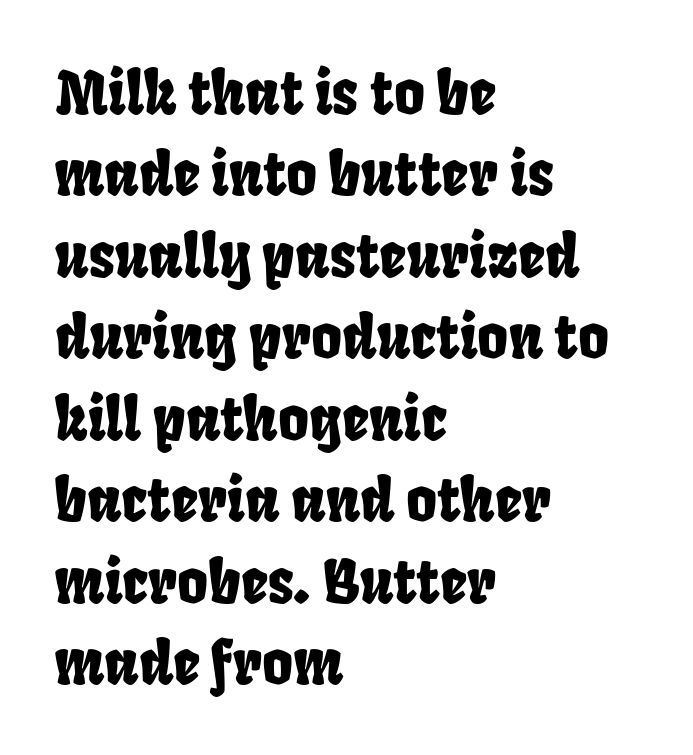
{"serif": "no", "width": "condensed", "stroke_contrast": "low", "x_height": "large", "monospaced": "no", "underline": "no", "align": "left", "line_spacing": "normal", "line_spacing_ratio": 1.38, "letter_spacing": "normal", "letter_spacing_em": 0.0, "glyph_px": 59}
